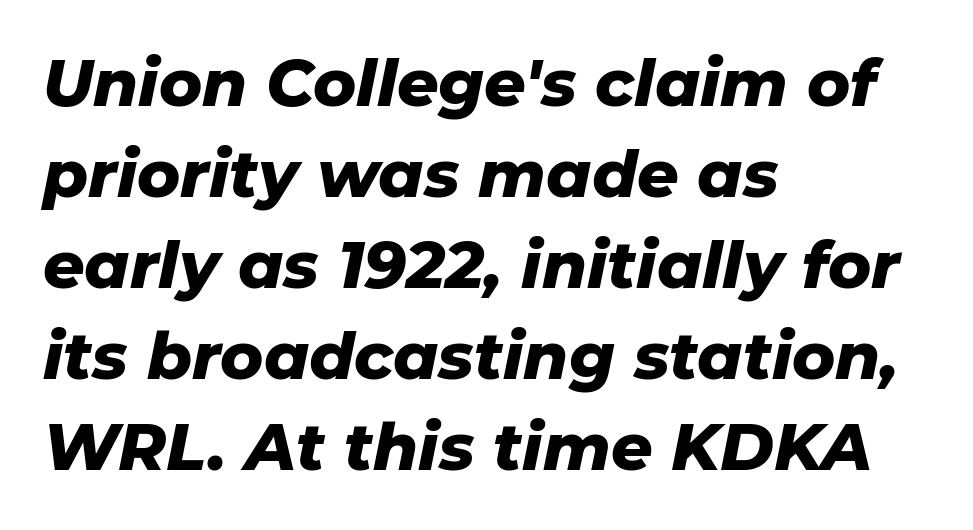
The image shows 65 px heavy type, italic (leaning right); set left-aligned, normal line spacing (1.4x), normal letter spacing, not underlined; low stroke contrast and a medium x-height.
